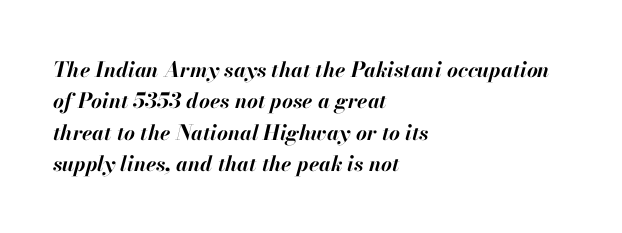
Q: Is the text bold? A: Yes.
Q: Is the text italic (slanted)? A: Yes, it leans right by about 13 degrees.
Q: Is the text underlined? A: No.
Q: How is the paragraph aligned? A: Left-aligned.
Q: Is the spacing between letters normal or unusually wide? A: Normal.
Q: Is the spacing between lines tight, normal or loose? A: Normal.
